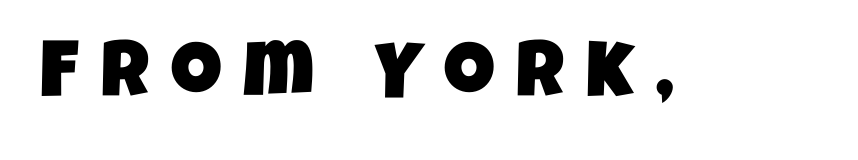
{"serif": "no", "width": "condensed", "stroke_contrast": "low", "x_height": "large", "monospaced": "no", "underline": "no", "letter_spacing": "wide", "letter_spacing_em": 0.28, "glyph_px": 79}
